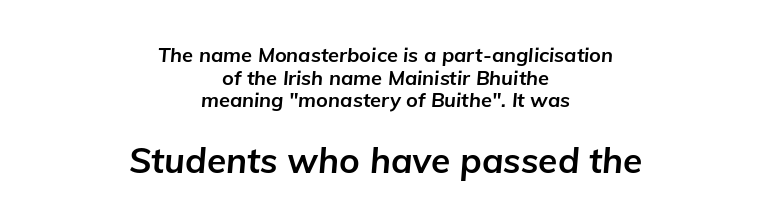
A typesetter would call this zero additional tracking. The face used here has the dense, thick strokes of a bold. The specimen omits any rule beneath the text block's lines. Spacing verdict: proportional, widths tailored to each character. One-word summary of the alignment: center. Compare the two chunks: the lower has the greater cap height.
